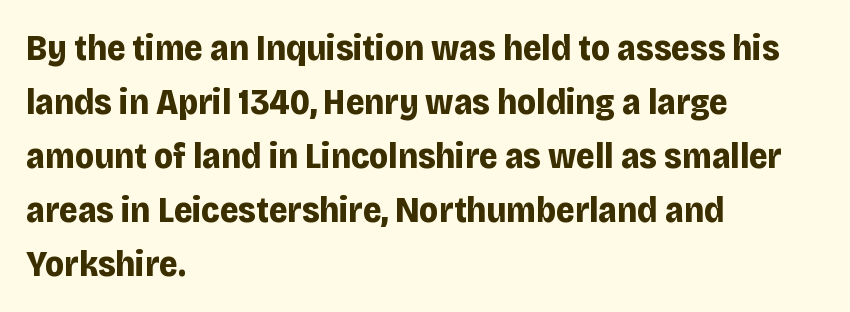
{"serif": "no", "italic": "no", "bold": "yes", "weight": "bold", "width": "normal", "stroke_contrast": "low", "x_height": "large", "monospaced": "no", "underline": "no", "align": "left", "line_spacing": "normal", "line_spacing_ratio": 1.5, "letter_spacing": "normal", "letter_spacing_em": 0.0, "glyph_px": 36}
